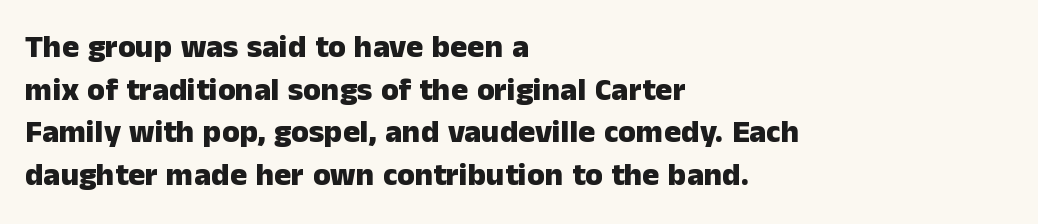
{"serif": "no", "italic": "no", "bold": "yes", "weight": "heavy", "width": "normal", "stroke_contrast": "low", "x_height": "medium", "monospaced": "no", "underline": "no", "align": "left", "line_spacing": "normal", "line_spacing_ratio": 1.33, "letter_spacing": "normal", "letter_spacing_em": 0.0, "glyph_px": 32}
